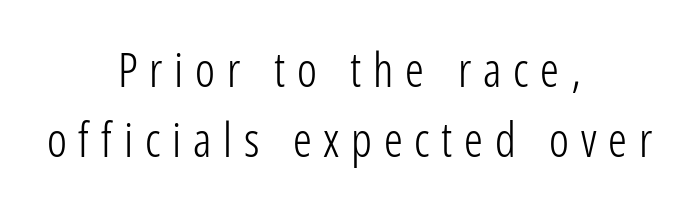
Q: Is the text bold? A: No.
Q: Is the text italic (slanted)? A: No, it is upright.
Q: Is the typeface a serif or a sans-serif typeface? A: Sans-serif.
Q: Is the text underlined? A: No.
Q: How is the paragraph aligned? A: Centered.
Q: Is the spacing between letters normal or unusually wide? A: Unusually wide.
Q: Is the spacing between lines tight, normal or loose? A: Normal.
Q: Width (condensed, normal, or wide)? A: Condensed.
Q: Stroke contrast? A: Low.
Q: x-height? A: Medium.
Q: Monospaced? A: No.
